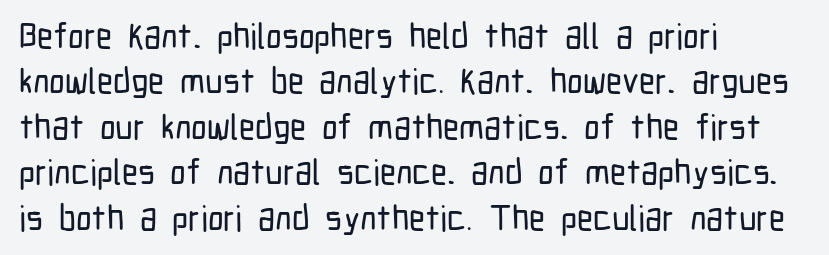
Q: Is the text italic (slanted)? A: No, it is upright.
Q: Is the typeface a serif or a sans-serif typeface? A: Sans-serif.
Q: Is the text underlined? A: No.
Q: How is the paragraph aligned? A: Left-aligned.
Q: Is the spacing between letters normal or unusually wide? A: Normal.
Q: Is the spacing between lines tight, normal or loose? A: Normal.
Q: Width (condensed, normal, or wide)? A: Condensed.
Q: Stroke contrast? A: Low.
Q: x-height? A: Medium.
Q: Monospaced? A: No.
